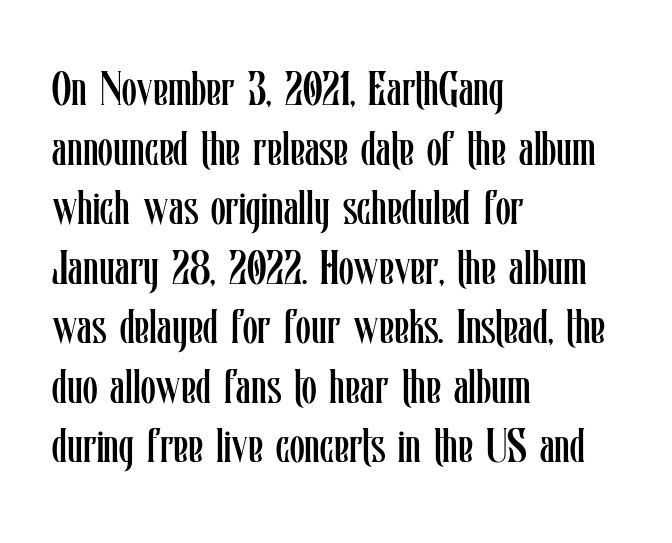
The image shows 48 px regular-weight, condensed type, upright; set left-aligned, line spacing 1.24x, normal letter spacing, not underlined; low stroke contrast and a medium x-height.
